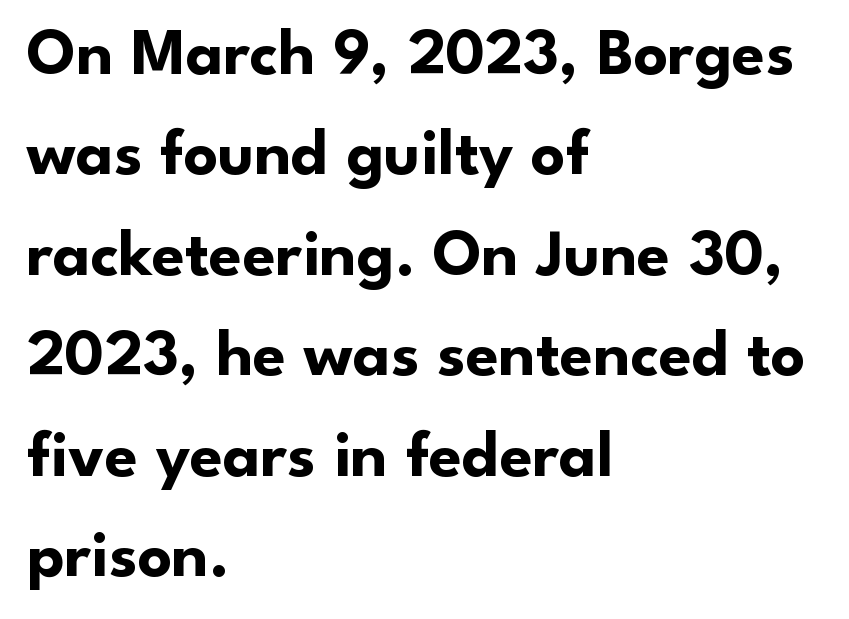
{"serif": "no", "italic": "no", "bold": "yes", "weight": "bold", "width": "normal", "stroke_contrast": "low", "x_height": "small", "monospaced": "no", "underline": "no", "align": "left", "line_spacing": "normal", "line_spacing_ratio": 1.5, "letter_spacing": "normal", "letter_spacing_em": 0.0, "glyph_px": 67}
